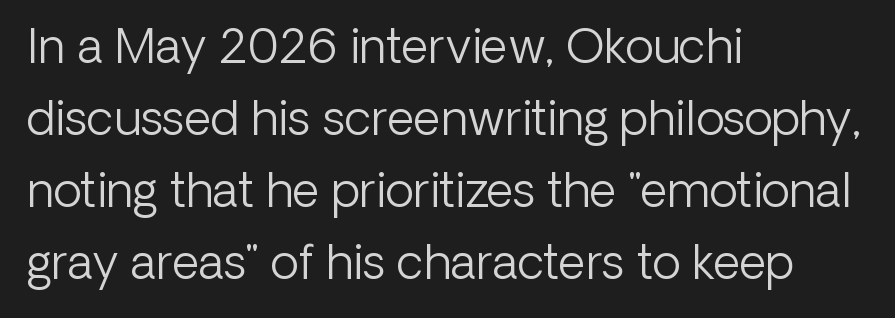
The face looks like a standard text weight, possibly lighter. The passage shown is typed in a proportional face where columns would drift. The space directly below the letters is spotless. Short and long lines alike share a common starting point at left. The space between consecutive lines is moderate.
